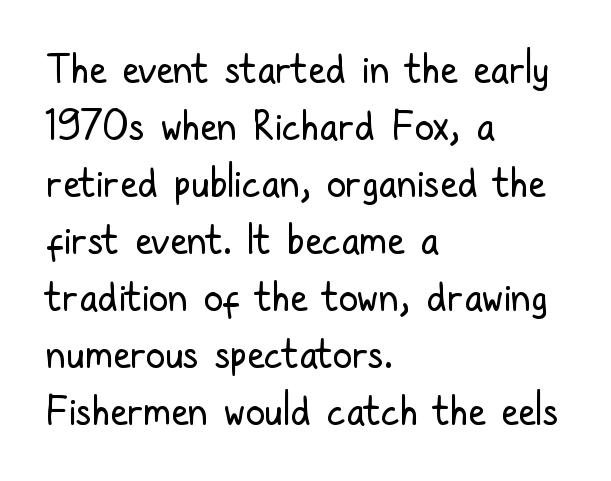
The line-height multiplier appears to be the usual default. Tracking value appears to be zero — textbook default spacing. Descenders hang freely into open space. Varying glyph widths throughout — classic text-font behaviour.
